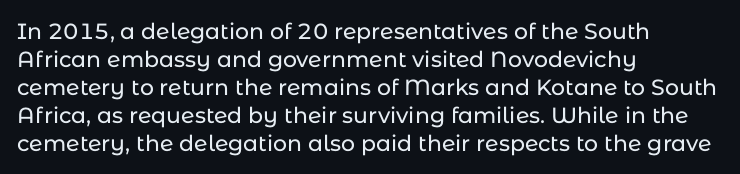
In terms of leading, this rendering sits right in the middle. Do the letters lean? They stand straight. These lines stack with their left ends in a neat column. The zone under the glyphs is completely vacant. The letters sit at their default tracking, neither squeezed nor spread.
